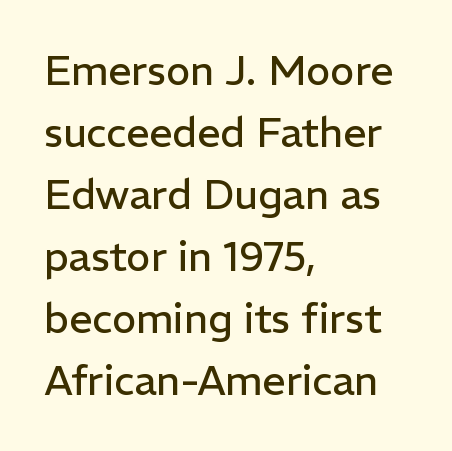
The image shows 41 px regular-weight sans-serif type, upright; set left-aligned, normal line spacing (1.51x), normal letter spacing, not underlined; low stroke contrast and a medium x-height.
